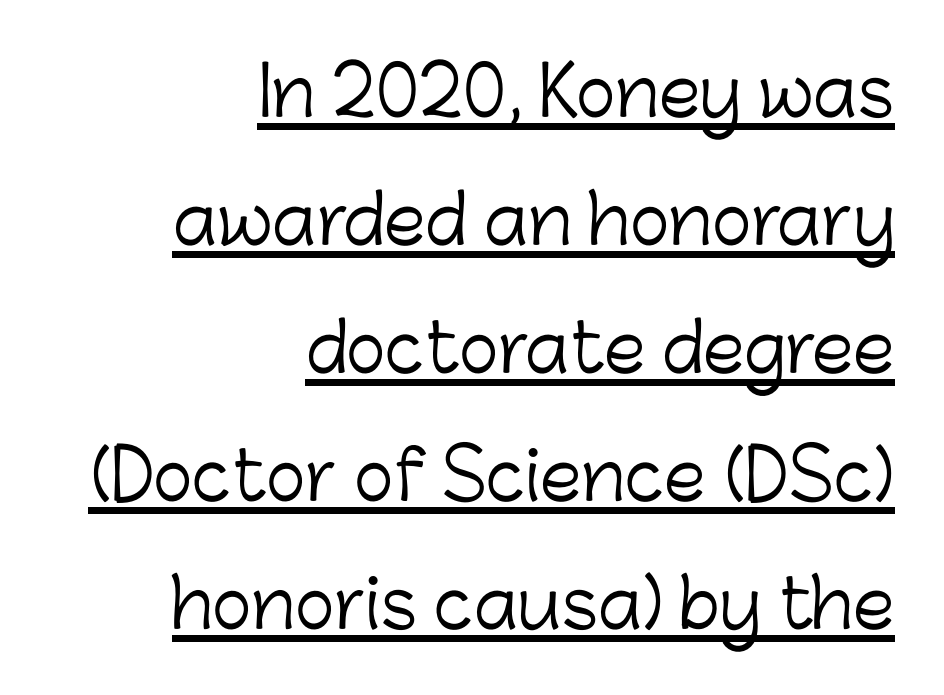
Q: Is the text bold? A: No.
Q: Is the text italic (slanted)? A: No, it is upright.
Q: Is the typeface a serif or a sans-serif typeface? A: Sans-serif.
Q: Is the text underlined? A: Yes.
Q: How is the paragraph aligned? A: Right-aligned.
Q: Is the spacing between letters normal or unusually wide? A: Normal.
Q: Is the spacing between lines tight, normal or loose? A: Loose.
Q: Width (condensed, normal, or wide)? A: Normal.
Q: Stroke contrast? A: Low.
Q: x-height? A: Medium.
Q: Monospaced? A: No.
